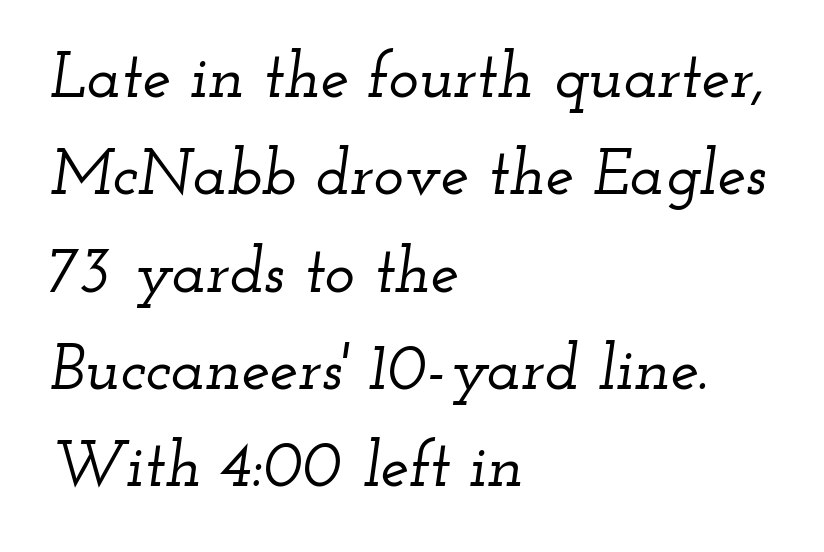
Q: Is the text italic (slanted)? A: Yes, it leans right by about 12 degrees.
Q: Is the typeface a serif or a sans-serif typeface? A: Serif.
Q: Is the text underlined? A: No.
Q: How is the paragraph aligned? A: Left-aligned.
Q: Is the spacing between letters normal or unusually wide? A: Normal.
Q: Is the spacing between lines tight, normal or loose? A: Normal.
Q: Width (condensed, normal, or wide)? A: Wide.
Q: Stroke contrast? A: Low.
Q: x-height? A: Small.
Q: Monospaced? A: No.
